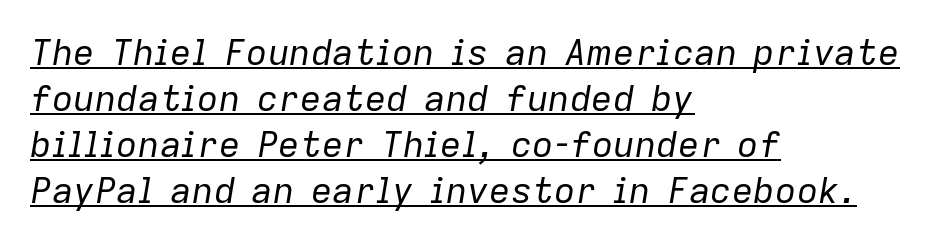
The image shows 36 px regular-weight type, italic (leaning right); set left-aligned, normal line spacing (1.28x), normal letter spacing, underlined; low stroke contrast and a medium x-height.
